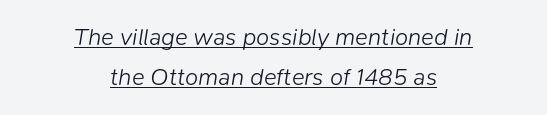
The image shows 24 px text type, italic (leaning right); set centered, normal line spacing (1.66x), normal letter spacing, underlined.
